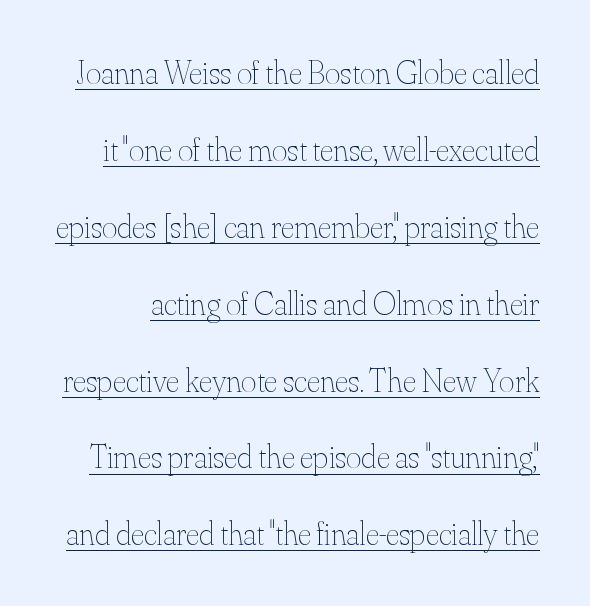
The image shows 33 px thin type, upright; set loose line spacing (2.33x), normal letter spacing, underlined; medium stroke contrast and a small x-height.
